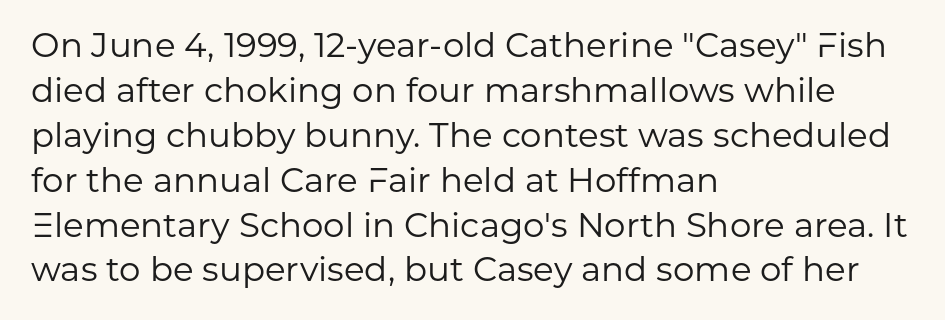
Rule under the text: the space is simply empty. Nope, not italic — everything's standing straight. Which margin do the lines hug? The left one — the right edge is uneven. Nope, no serifs anywhere on these letters. Interline gaps are of average width in this sample.
